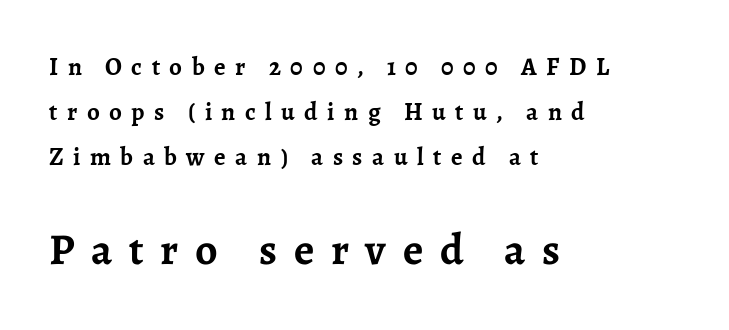
Q: Is the text bold? A: Yes.
Q: Is the text italic (slanted)? A: No, it is upright.
Q: Is the typeface a serif or a sans-serif typeface? A: Serif.
Q: Is the text underlined? A: No.
Q: How is the paragraph aligned? A: Left-aligned.
Q: Is the spacing between letters normal or unusually wide? A: Unusually wide.
Q: Which block of text is set in a larger size, the first (top) or the second (bottom)? A: The second (bottom) one.
Q: Width (condensed, normal, or wide)? A: Normal.
Q: Stroke contrast? A: Low.
Q: x-height? A: Medium.
Q: Monospaced? A: No.
